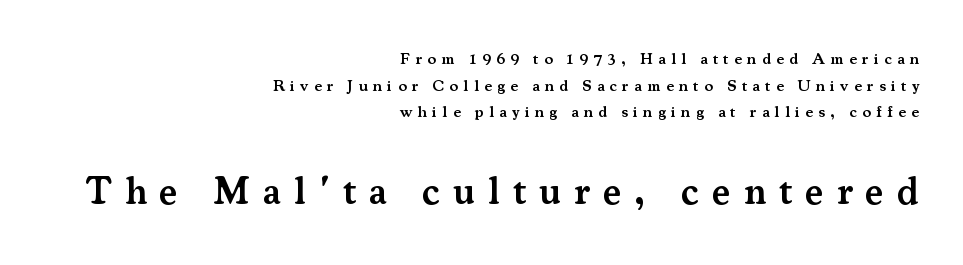
The image shows 39 px semibold serif type, upright; set right-aligned, normal line spacing (1.66x), unusually wide letter spacing (+0.33 em), not underlined; the second (bottom) block is 2.44x larger; medium stroke contrast and a small x-height.
